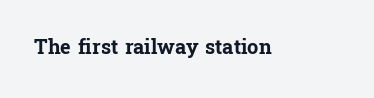
The rendering keeps characters at their native spacing. Underlining? Definitely not there. Nope, not italic — everything's standing straight. Set as a true bold cut, around the 700 mark.
